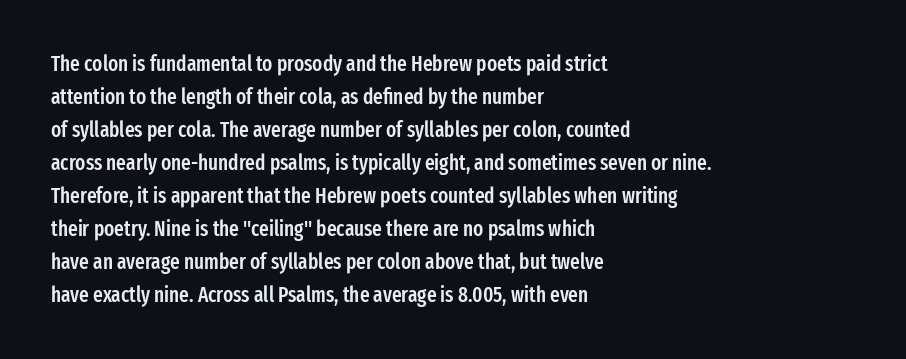
You could call the tracking neutral — neither tight nor loose. Which margin do the lines hug? The left one — the right edge is uneven. Regarding leading, the lines here are spaced in the standard way. Does the weight exceed regular? Yes, but only to semibold. The glyphs are unaccompanied by any horizontal stroke below them.
